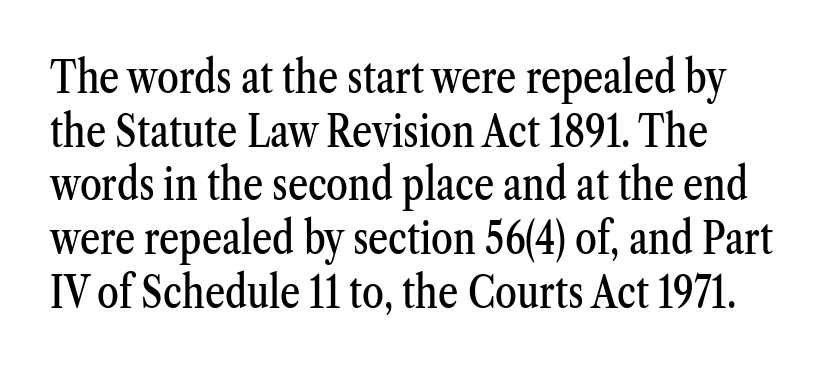
{"serif": "yes", "italic": "no", "width": "condensed", "stroke_contrast": "medium", "x_height": "medium", "monospaced": "no", "underline": "no", "align": "left", "line_spacing_ratio": 1.22, "letter_spacing": "normal", "letter_spacing_em": 0.0, "glyph_px": 44}
